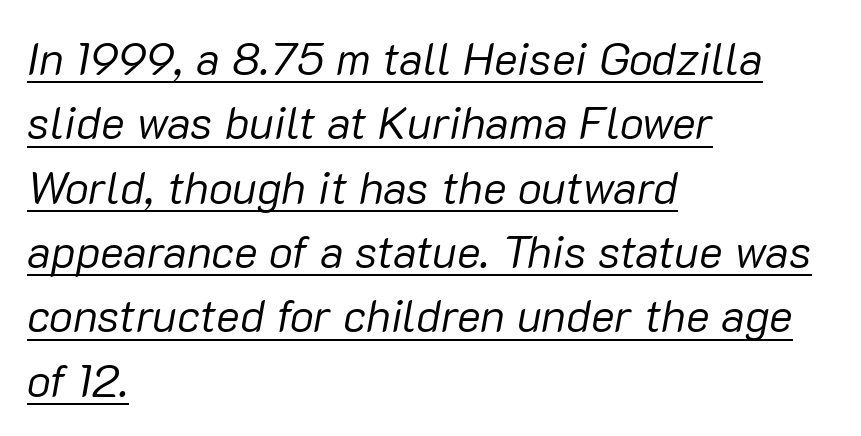
Yep, that's italic — everything's leaning. The paragraph shown leans on its left margin. Weight: in the light-to-regular range. A continuous stroke trails under the words, as in a hyperlink.
